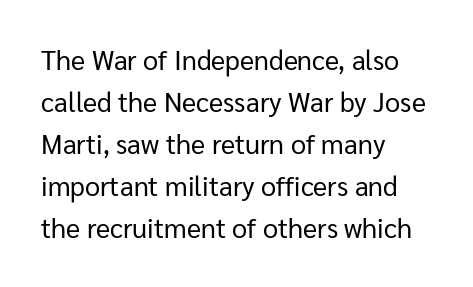
{"italic": "no", "bold": "no", "underline": "no", "align": "left", "line_spacing": "normal", "line_spacing_ratio": 1.56, "letter_spacing": "normal", "letter_spacing_em": 0.0, "glyph_px": 27}
